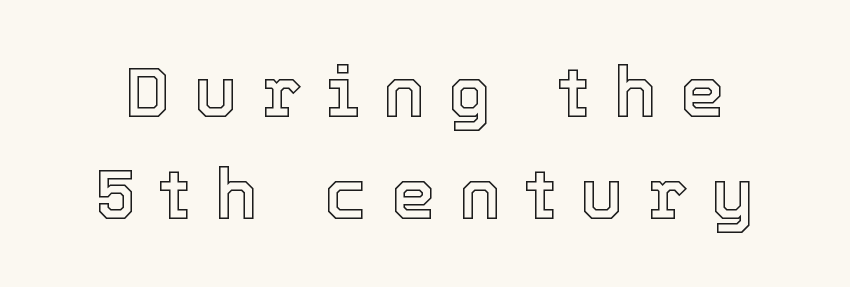
The tracking reads as deliberately expanded to a designer's eye. Note the varied advance widths — an 'i' is clearly narrower than an 'm'. Type without underlining. These lines were composed using upright roman letters. Line spacing here is normal.
